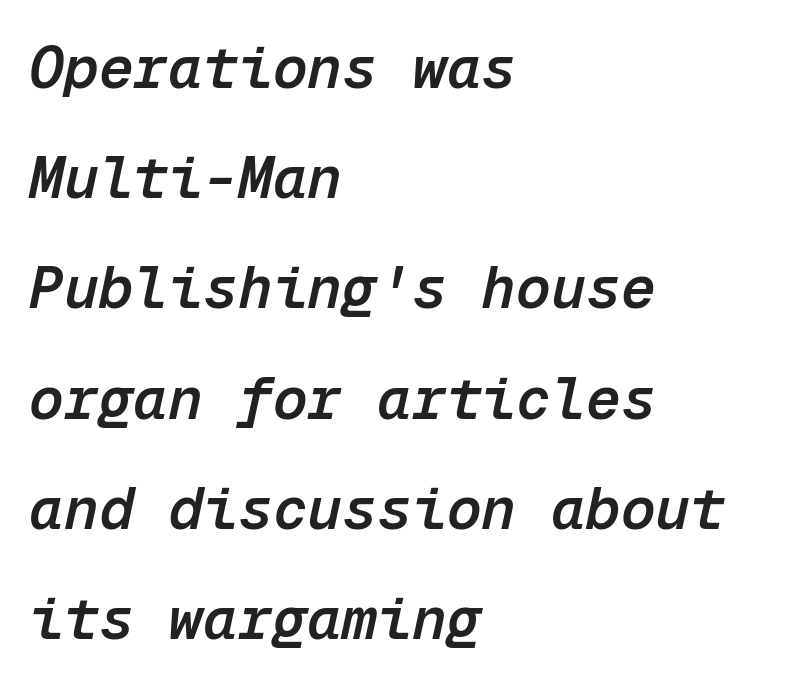
Q: Is the text bold? A: Semi-bold.
Q: Is the text italic (slanted)? A: Yes, it leans right by about 12 degrees.
Q: Is the text underlined? A: No.
Q: How is the paragraph aligned? A: Left-aligned.
Q: Is the spacing between letters normal or unusually wide? A: Normal.
Q: Is the spacing between lines tight, normal or loose? A: Loose.
Q: Width (condensed, normal, or wide)? A: Normal.
Q: Stroke contrast? A: Low.
Q: x-height? A: Medium.
Q: Monospaced? A: Yes.
